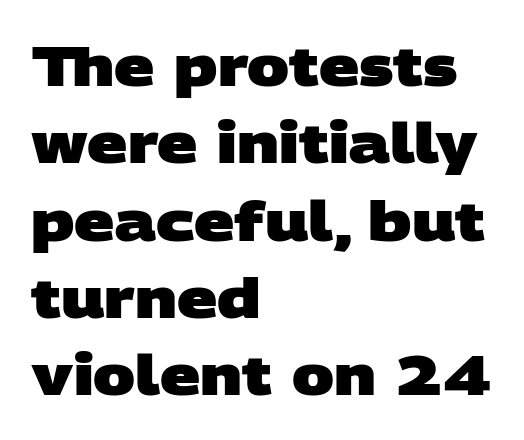
The image shows 56 px heavy, wide sans-serif type; set left-aligned, normal line spacing (1.38x), normal letter spacing, not underlined; low stroke contrast and a large x-height.
